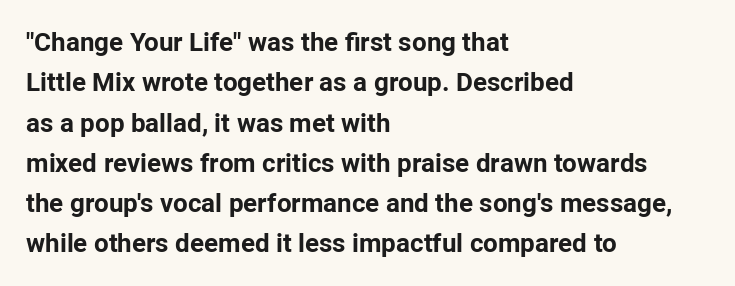
The image shows 26 px bold type, upright; set left-aligned, normal line spacing (1.55x), normal letter spacing, not underlined.
